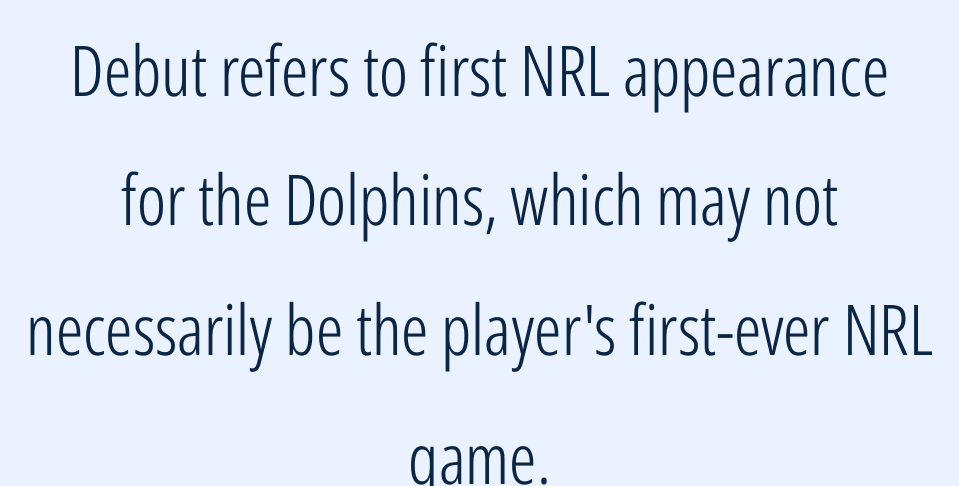
The image shows 70 px light, condensed sans-serif type, upright; set centered, line spacing 1.85x, normal letter spacing, not underlined; low stroke contrast and a medium x-height.
